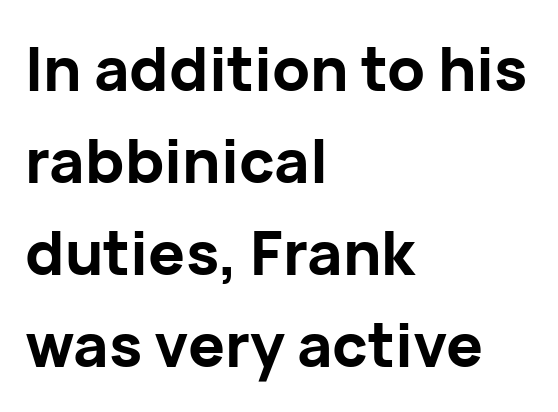
{"serif": "no", "italic": "no", "bold": "yes", "weight": "bold", "width": "normal", "stroke_contrast": "low", "x_height": "medium", "monospaced": "no", "underline": "no", "align": "left", "line_spacing": "normal", "line_spacing_ratio": 1.51, "letter_spacing": "normal", "letter_spacing_em": 0.0, "glyph_px": 61}
